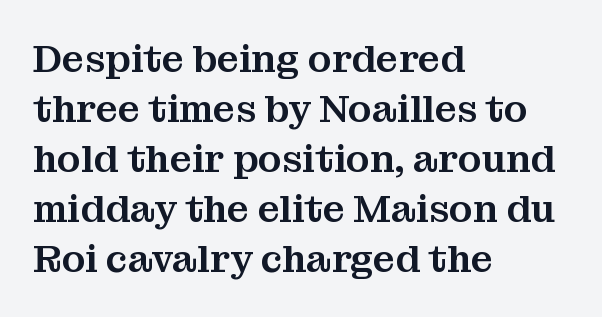
The image shows 39 px serif type, upright; set left-aligned, normal line spacing (1.28x), normal letter spacing, not underlined; medium stroke contrast and a medium x-height.
